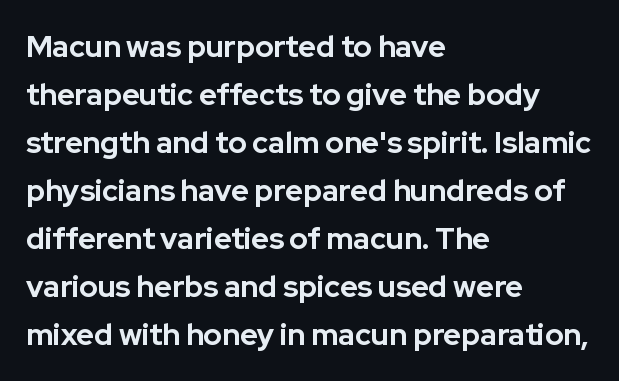
Q: Is the text bold? A: Yes.
Q: Is the text italic (slanted)? A: No, it is upright.
Q: Is the typeface a serif or a sans-serif typeface? A: Sans-serif.
Q: Is the text underlined? A: No.
Q: How is the paragraph aligned? A: Left-aligned.
Q: Is the spacing between letters normal or unusually wide? A: Normal.
Q: Is the spacing between lines tight, normal or loose? A: Normal.
Q: Width (condensed, normal, or wide)? A: Normal.
Q: Stroke contrast? A: Low.
Q: x-height? A: Medium.
Q: Monospaced? A: No.
